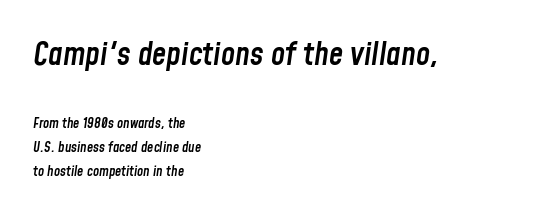
The image shows 32 px semibold, condensed type, italic (leaning right); set left-aligned, line spacing 1.72x, normal letter spacing, not underlined; the first (top) block is 2.29x larger; low stroke contrast and a medium x-height.
